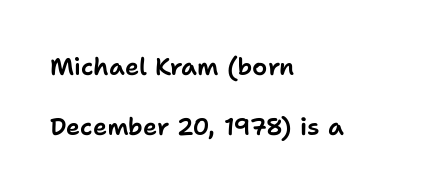
{"italic": "no", "underline": "no", "align": "left", "line_spacing": "loose", "line_spacing_ratio": 2.5, "letter_spacing": "normal", "letter_spacing_em": 0.0, "glyph_px": 24}
